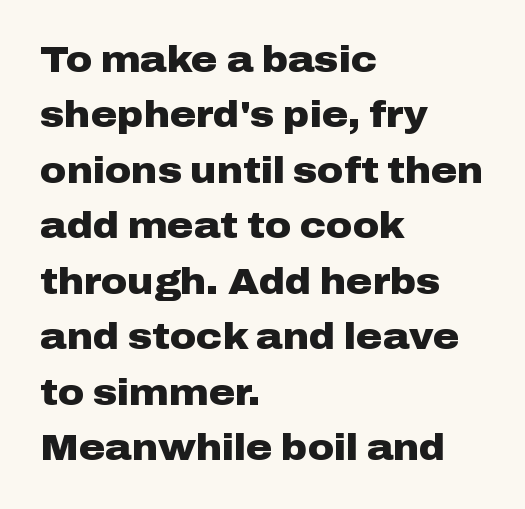
{"serif": "no", "italic": "no", "bold": "yes", "weight": "heavy", "width": "wide", "stroke_contrast": "low", "x_height": "medium", "monospaced": "no", "underline": "no", "align": "left", "line_spacing": "normal", "line_spacing_ratio": 1.54, "letter_spacing": "normal", "letter_spacing_em": 0.0, "glyph_px": 36}
